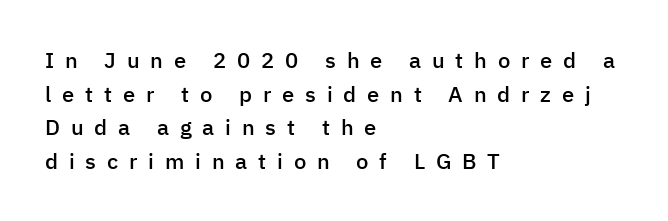
Q: Is the text bold? A: Semi-bold.
Q: Is the text italic (slanted)? A: No, it is upright.
Q: Is the text underlined? A: No.
Q: How is the paragraph aligned? A: Left-aligned.
Q: Is the spacing between letters normal or unusually wide? A: Unusually wide.
Q: Is the spacing between lines tight, normal or loose? A: Normal.
